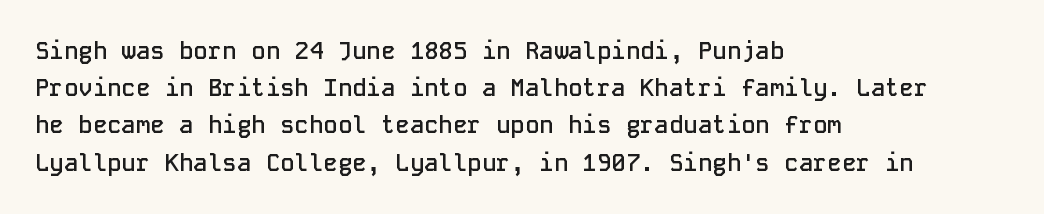
The image shows 24 px text type, upright; set left-aligned, normal line spacing (1.55x), normal letter spacing, not underlined.
